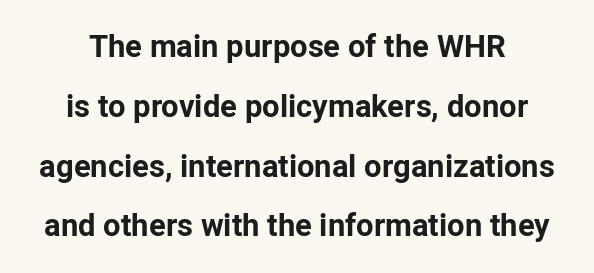
Q: Is the text bold? A: Yes.
Q: Is the text italic (slanted)? A: No, it is upright.
Q: Is the typeface a serif or a sans-serif typeface? A: Sans-serif.
Q: Is the text underlined? A: No.
Q: Is the spacing between letters normal or unusually wide? A: Normal.
Q: Is the spacing between lines tight, normal or loose? A: Loose.
Q: Width (condensed, normal, or wide)? A: Normal.
Q: Stroke contrast? A: Low.
Q: x-height? A: Medium.
Q: Monospaced? A: No.
